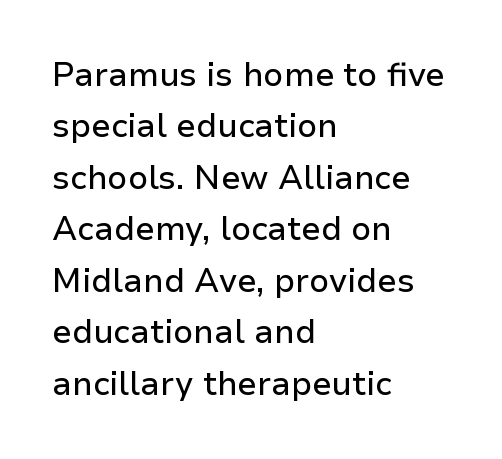
Descenders are the only things crossing below the line. Looks like regular typesetting: each glyph gets only the width it needs. Tracking value appears to be zero — textbook default spacing. A classic flush-left, rag-right setting is used for this passage. Nope, no serifs anywhere on these letters. Posture: vertical.
